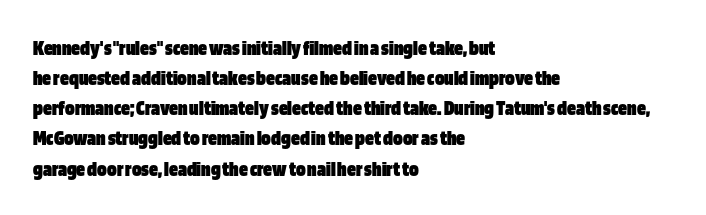
Q: Is the text bold? A: Yes.
Q: Is the text italic (slanted)? A: No, it is upright.
Q: Is the text underlined? A: No.
Q: How is the paragraph aligned? A: Left-aligned.
Q: Is the spacing between letters normal or unusually wide? A: Normal.
Q: Is the spacing between lines tight, normal or loose? A: Normal.
